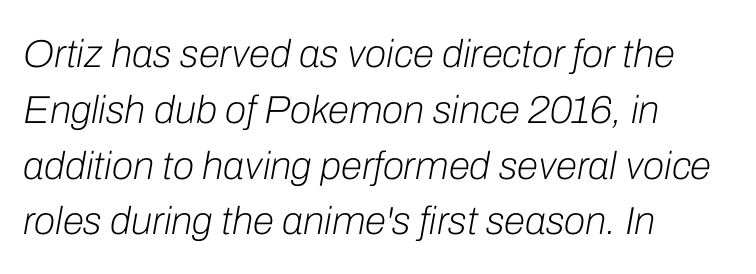
{"italic": "yes", "lean": "right", "slant_degrees": 10, "bold": "no", "weight": "light", "width": "normal", "stroke_contrast": "low", "x_height": "medium", "monospaced": "no", "underline": "no", "align": "left", "line_spacing": "normal", "line_spacing_ratio": 1.43, "letter_spacing": "normal", "letter_spacing_em": 0.0, "glyph_px": 39}
